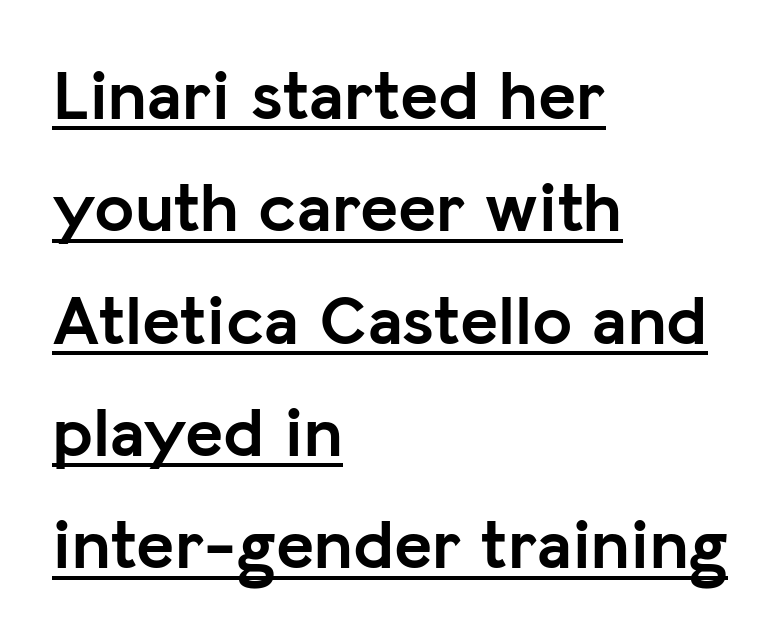
{"serif": "no", "italic": "no", "bold": "yes", "weight": "semibold", "width": "normal", "stroke_contrast": "low", "x_height": "medium", "monospaced": "no", "underline": "yes", "align": "left", "line_spacing": "normal", "line_spacing_ratio": 1.56, "letter_spacing": "normal", "letter_spacing_em": 0.0, "glyph_px": 72}
